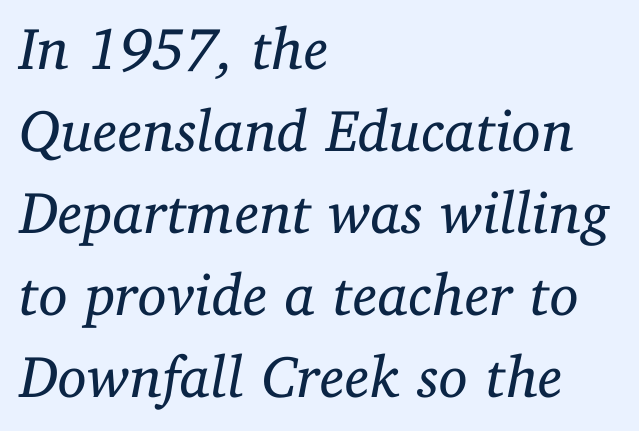
The image shows 59 px regular-weight serif type, italic (leaning right); set left-aligned, normal line spacing (1.39x), normal letter spacing, not underlined; low stroke contrast and a medium x-height.
